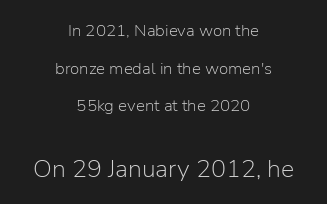
{"italic": "no", "bold": "no", "underline": "no", "align": "center", "line_spacing": "loose", "line_spacing_ratio": 2.21, "letter_spacing": "normal", "letter_spacing_em": 0.0, "larger_block": "second", "size_ratio": 1.47, "glyph_px": 25}
